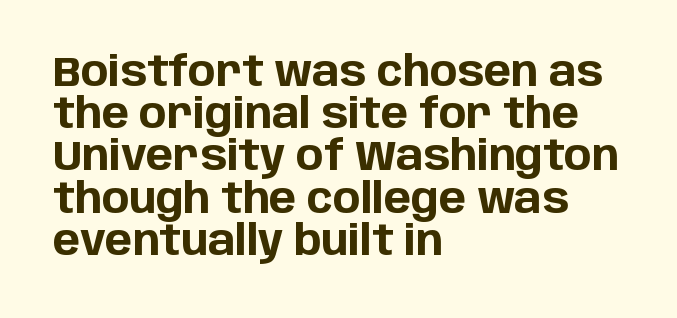
{"serif": "no", "italic": "no", "bold": "yes", "weight": "bold", "width": "normal", "stroke_contrast": "low", "x_height": "large", "monospaced": "no", "underline": "no", "align": "left", "line_spacing": "tight", "line_spacing_ratio": 1.03, "letter_spacing": "normal", "letter_spacing_em": 0.0, "glyph_px": 41}
